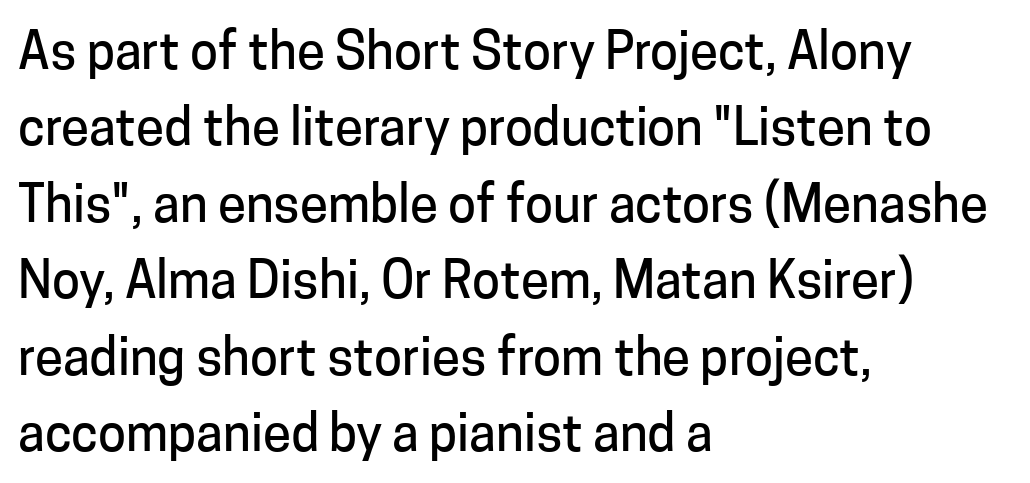
Q: Is the text italic (slanted)? A: No, it is upright.
Q: Is the typeface a serif or a sans-serif typeface? A: Sans-serif.
Q: Is the text underlined? A: No.
Q: How is the paragraph aligned? A: Left-aligned.
Q: Is the spacing between letters normal or unusually wide? A: Normal.
Q: Is the spacing between lines tight, normal or loose? A: Normal.
Q: Width (condensed, normal, or wide)? A: Normal.
Q: Stroke contrast? A: Low.
Q: x-height? A: Medium.
Q: Monospaced? A: No.
